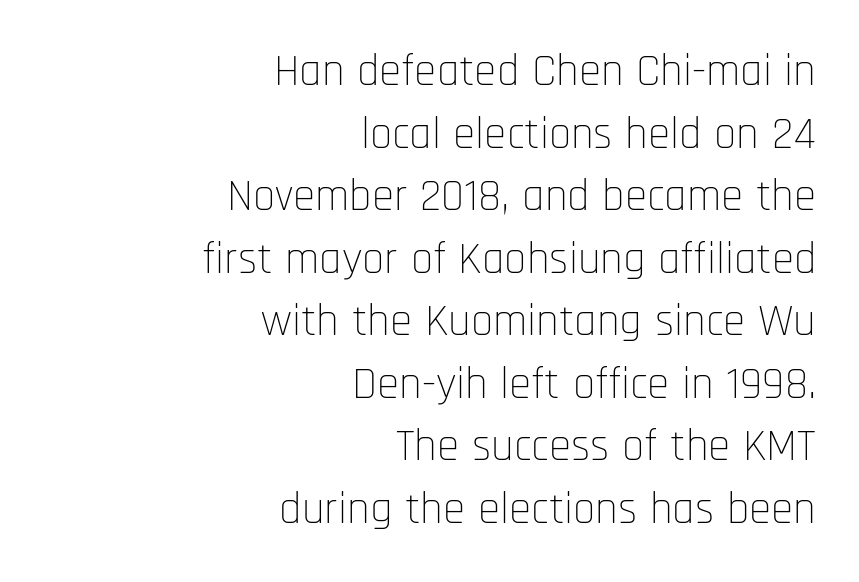
The image shows 45 px thin, condensed sans-serif type, upright; set right-aligned, normal line spacing (1.39x), normal letter spacing, not underlined; low stroke contrast and a large x-height.
